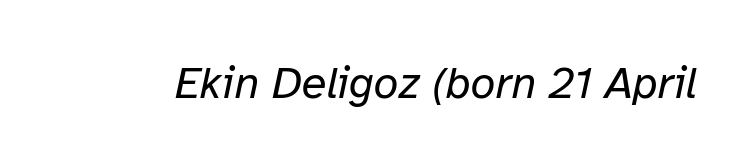
Q: Is the text bold? A: No.
Q: Is the text italic (slanted)? A: Yes, it leans right by about 12 degrees.
Q: Is the text underlined? A: No.
Q: Is the spacing between letters normal or unusually wide? A: Normal.
Q: Width (condensed, normal, or wide)? A: Normal.
Q: Stroke contrast? A: Low.
Q: x-height? A: Medium.
Q: Monospaced? A: No.
